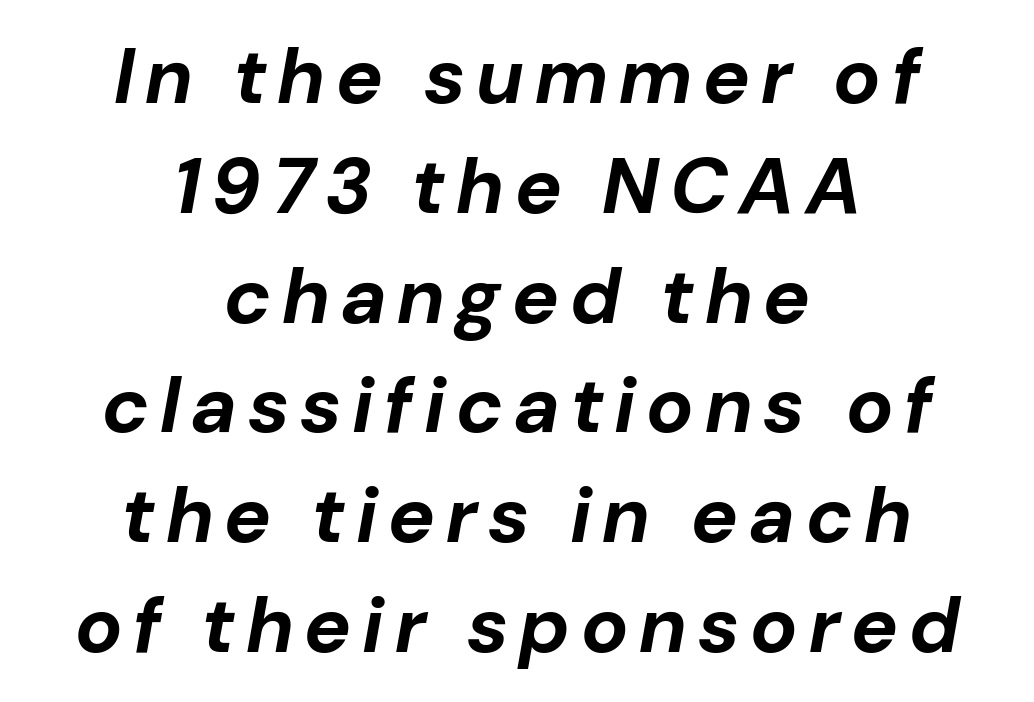
{"italic": "yes", "lean": "right", "slant_degrees": 10, "bold": "yes", "weight": "bold", "width": "normal", "stroke_contrast": "low", "x_height": "medium", "monospaced": "no", "underline": "no", "align": "center", "line_spacing": "normal", "line_spacing_ratio": 1.39, "glyph_px": 79}
